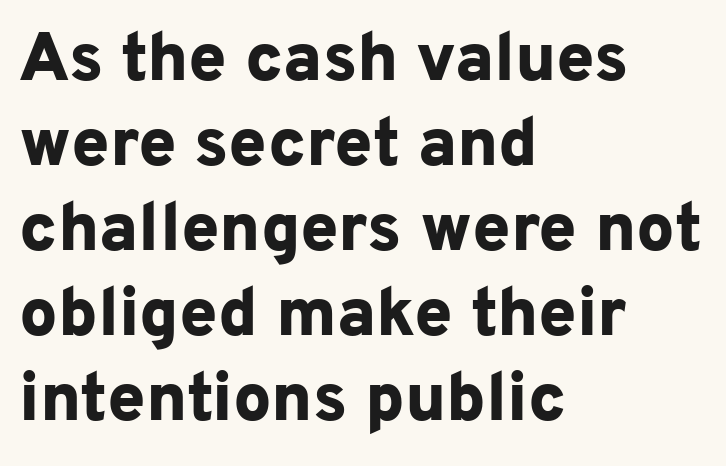
{"serif": "no", "italic": "no", "bold": "yes", "weight": "bold", "width": "normal", "stroke_contrast": "low", "x_height": "medium", "monospaced": "no", "underline": "no", "align": "left", "line_spacing": "normal", "line_spacing_ratio": 1.25, "letter_spacing": "normal", "letter_spacing_em": 0.0, "glyph_px": 68}
